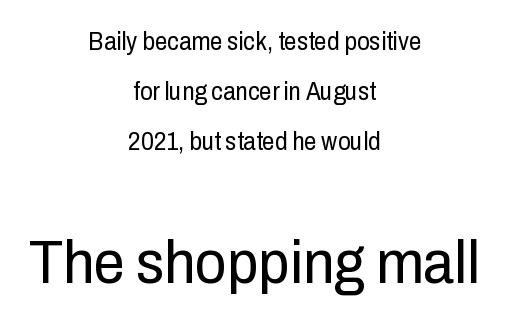
Q: Is the text bold? A: No.
Q: Is the text italic (slanted)? A: No, it is upright.
Q: Is the typeface a serif or a sans-serif typeface? A: Sans-serif.
Q: Is the text underlined? A: No.
Q: How is the paragraph aligned? A: Centered.
Q: Is the spacing between letters normal or unusually wide? A: Normal.
Q: Is the spacing between lines tight, normal or loose? A: Loose.
Q: Which block of text is set in a larger size, the first (top) or the second (bottom)? A: The second (bottom) one.
Q: Width (condensed, normal, or wide)? A: Condensed.
Q: Stroke contrast? A: Low.
Q: x-height? A: Medium.
Q: Monospaced? A: No.
